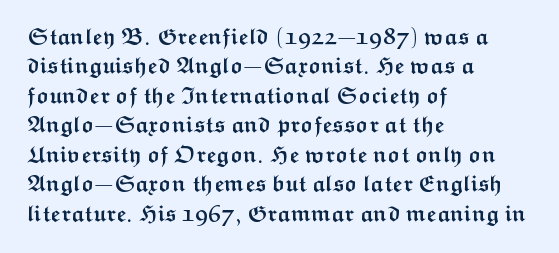
The image shows 22 px bold type, upright; set left-aligned, normal line spacing (1.34x), normal letter spacing, not underlined.
